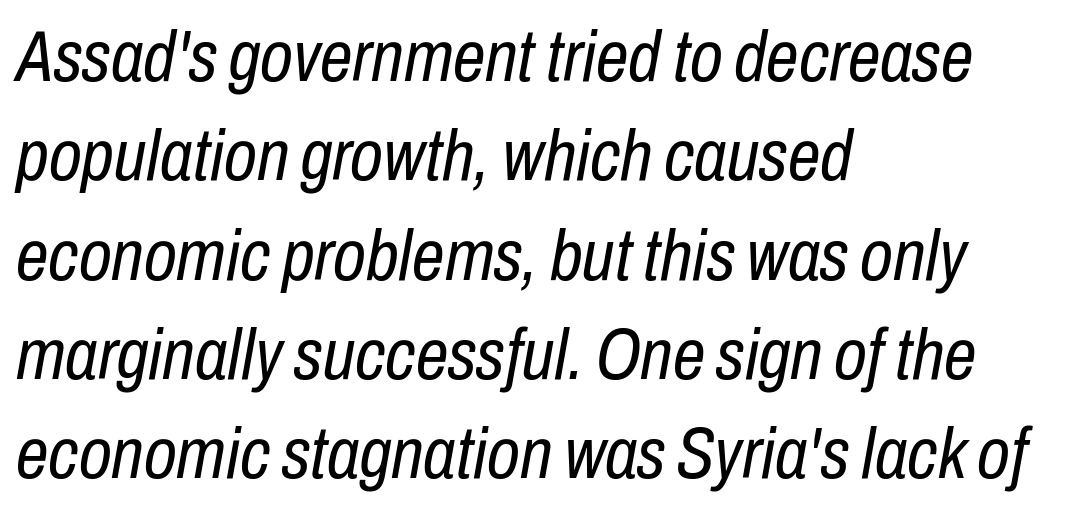
The image shows 73 px regular-weight, condensed type, italic (leaning right); set left-aligned, normal line spacing (1.36x), normal letter spacing, not underlined; low stroke contrast and a medium x-height.
